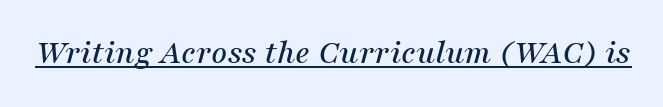
{"serif": "yes", "italic": "yes", "lean": "right", "slant_degrees": 16, "width": "normal", "stroke_contrast": "medium", "x_height": "medium", "monospaced": "no", "underline": "yes", "letter_spacing": "normal", "letter_spacing_em": 0.0, "glyph_px": 35}
